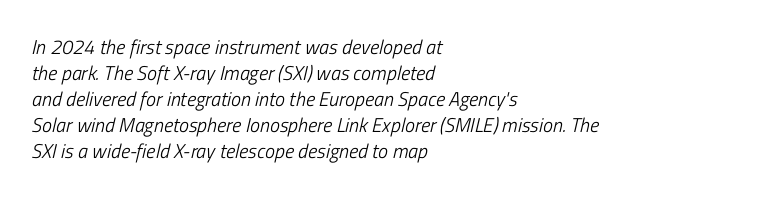
The image shows 20 px text type, italic (leaning right); set left-aligned, normal line spacing (1.3x), normal letter spacing, not underlined.
